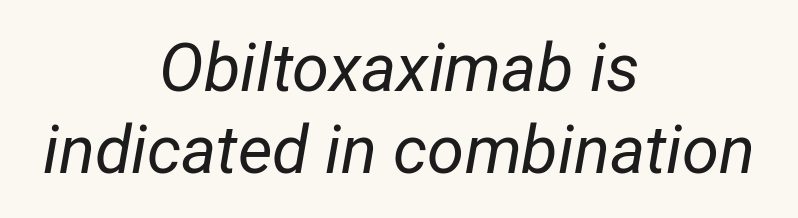
The image shows 67 px regular-weight, condensed type, italic (leaning right); set centered, line spacing 1.22x, normal letter spacing, not underlined; low stroke contrast and a medium x-height.
